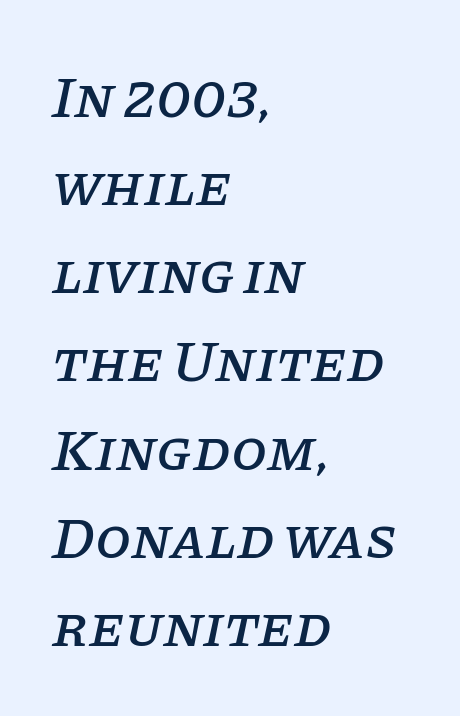
Q: Is the text italic (slanted)? A: Yes, it leans right by about 11 degrees.
Q: Is the typeface a serif or a sans-serif typeface? A: Serif.
Q: Is the text underlined? A: No.
Q: How is the paragraph aligned? A: Left-aligned.
Q: Is the spacing between letters normal or unusually wide? A: Normal.
Q: Is the spacing between lines tight, normal or loose? A: Normal.
Q: Width (condensed, normal, or wide)? A: Normal.
Q: Stroke contrast? A: Low.
Q: x-height? A: Large.
Q: Monospaced? A: No.
